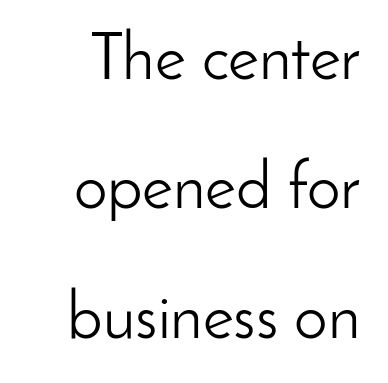
{"serif": "no", "italic": "no", "bold": "no", "weight": "light", "width": "normal", "stroke_contrast": "low", "x_height": "small", "monospaced": "no", "underline": "no", "line_spacing": "loose", "line_spacing_ratio": 1.93, "letter_spacing": "normal", "letter_spacing_em": 0.0, "glyph_px": 67}
